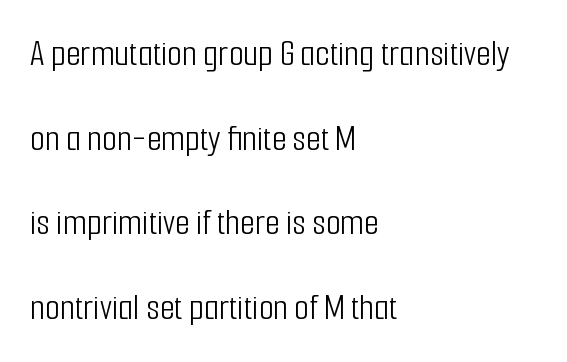
Q: Is the text bold? A: No.
Q: Is the text italic (slanted)? A: No, it is upright.
Q: Is the typeface a serif or a sans-serif typeface? A: Sans-serif.
Q: Is the text underlined? A: No.
Q: How is the paragraph aligned? A: Left-aligned.
Q: Is the spacing between letters normal or unusually wide? A: Normal.
Q: Is the spacing between lines tight, normal or loose? A: Loose.
Q: Width (condensed, normal, or wide)? A: Condensed.
Q: Stroke contrast? A: Low.
Q: x-height? A: Medium.
Q: Monospaced? A: No.
